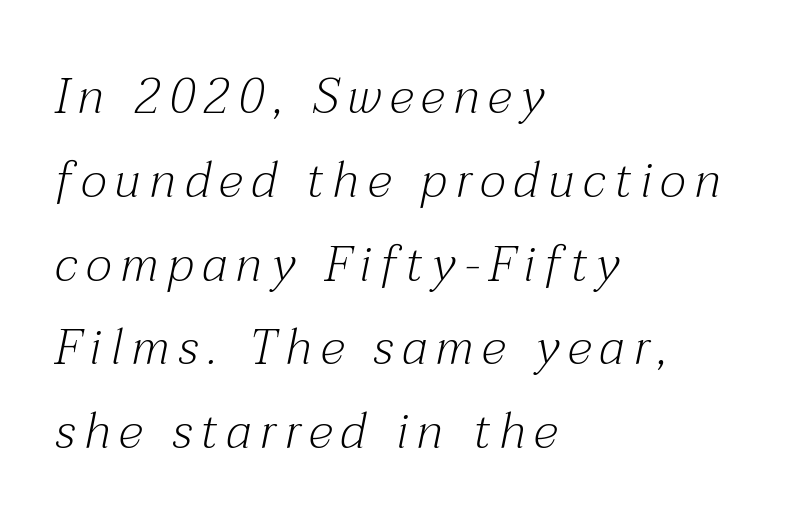
Q: Is the text bold? A: No.
Q: Is the text italic (slanted)? A: Yes, it leans right by about 12 degrees.
Q: Is the typeface a serif or a sans-serif typeface? A: Serif.
Q: Is the text underlined? A: No.
Q: How is the paragraph aligned? A: Left-aligned.
Q: Width (condensed, normal, or wide)? A: Normal.
Q: Stroke contrast? A: Medium.
Q: x-height? A: Medium.
Q: Monospaced? A: No.
